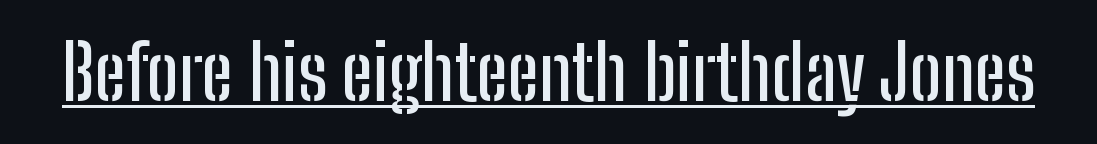
The image shows 75 px condensed sans-serif type, upright; set normal letter spacing, underlined; low stroke contrast and a medium x-height.
